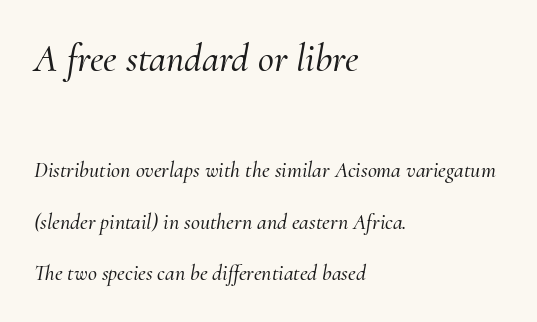
A clean baseline with only descenders dipping below it. There's an unmistakable incline to the writing here. Yep, those are serifs on the letters. Here the designer chose a conventional face with non-uniform glyph widths.
